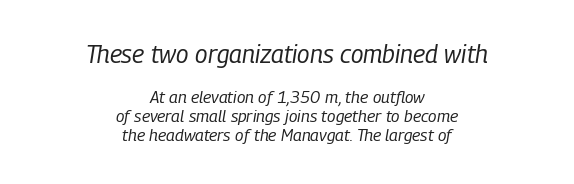
The image shows 25 px text type, italic (leaning right); set centered, tight line spacing (1.12x), normal letter spacing, not underlined; the first (top) block is 1.47x larger.
